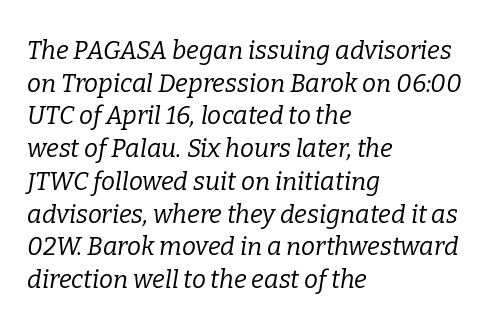
A normal amount of white space separates one row of letters from the next. This rendering uses left alignment, leaving the right contour irregular. Quick note: italic. The gap between lines stays unmarked. Each stroke keeps to a modest, everyday thickness or less.
